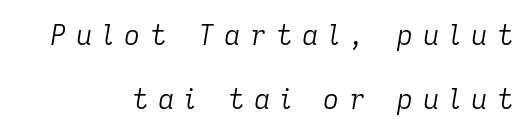
The image shows 28 px light type, italic (leaning right); set right-aligned, loose line spacing (2.28x), unusually wide letter spacing (+0.35 em), not underlined; low stroke contrast and a medium x-height.
